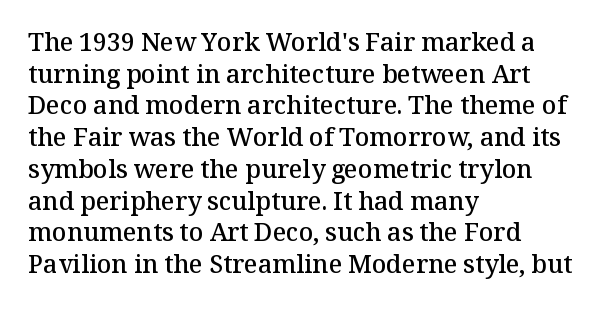
{"italic": "no", "bold": "semi", "underline": "no", "align": "left", "line_spacing": "normal", "line_spacing_ratio": 1.27, "letter_spacing": "normal", "letter_spacing_em": 0.0, "glyph_px": 25}
